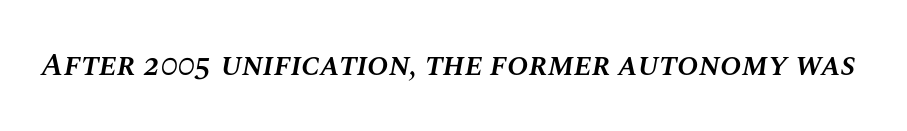
Q: Is the text bold? A: Semi-bold.
Q: Is the text italic (slanted)? A: Yes, it leans right by about 10 degrees.
Q: Is the text underlined? A: No.
Q: Is the spacing between letters normal or unusually wide? A: Normal.
Q: Width (condensed, normal, or wide)? A: Normal.
Q: Stroke contrast? A: Medium.
Q: x-height? A: Large.
Q: Monospaced? A: No.
